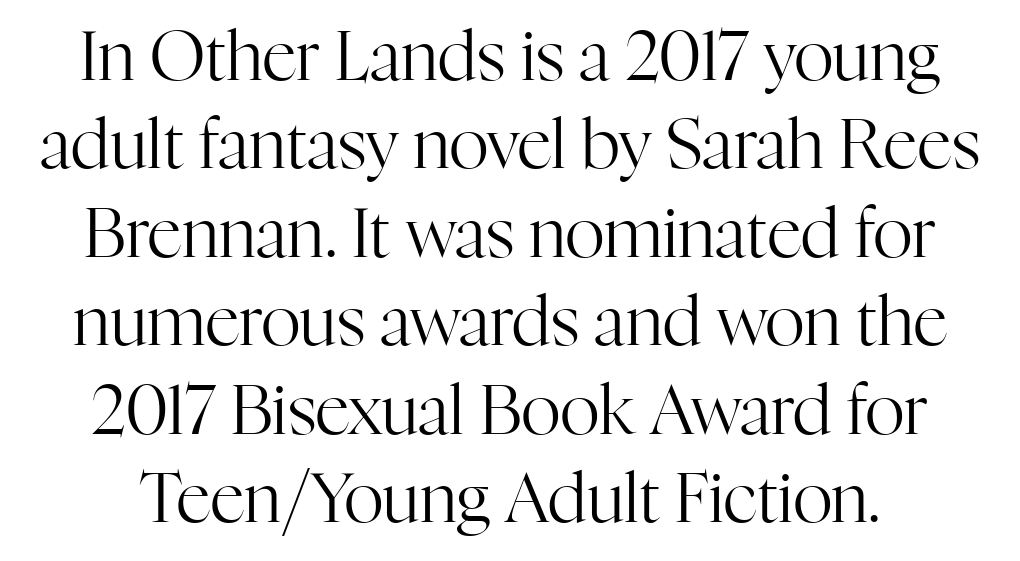
Counters stay open thanks to moderate or lighter strokes. Horizontal bands of white between lines are of average thickness. A typesetter would call this proportional, since set widths differ per character. Quick note: underline off.
